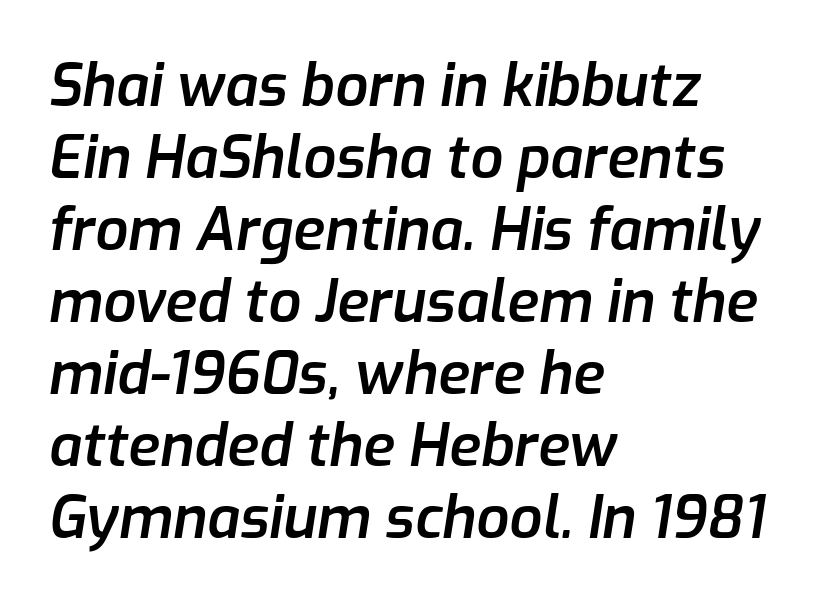
All the whitespace from short lines collects on the right. Nobody touched the tracking dial on this one. Caption: semibold face, moderately heavy strokes. The letters are slanted; this is an italic face. Check under the words: just untouched page. The letters advance in unequal steps, a hallmark of proportional type.
